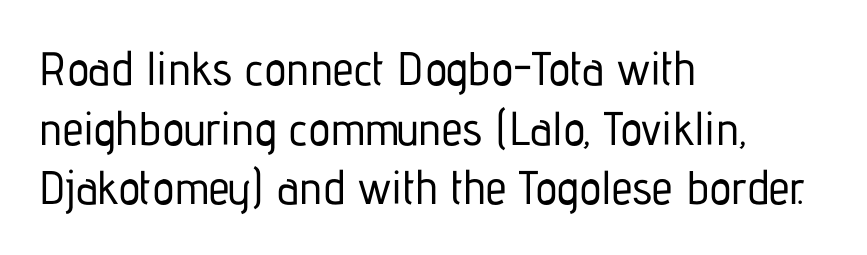
Q: Is the text italic (slanted)? A: No, it is upright.
Q: Is the typeface a serif or a sans-serif typeface? A: Sans-serif.
Q: Is the text underlined? A: No.
Q: How is the paragraph aligned? A: Left-aligned.
Q: Is the spacing between letters normal or unusually wide? A: Normal.
Q: Is the spacing between lines tight, normal or loose? A: Normal.
Q: Width (condensed, normal, or wide)? A: Condensed.
Q: Stroke contrast? A: Low.
Q: x-height? A: Medium.
Q: Monospaced? A: No.
